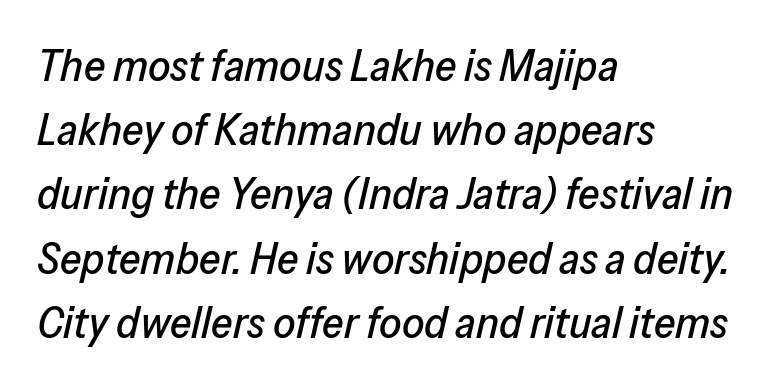
The image shows 44 px text type, italic (leaning right); set left-aligned, normal line spacing (1.46x), normal letter spacing, not underlined; low stroke contrast and a medium x-height.
